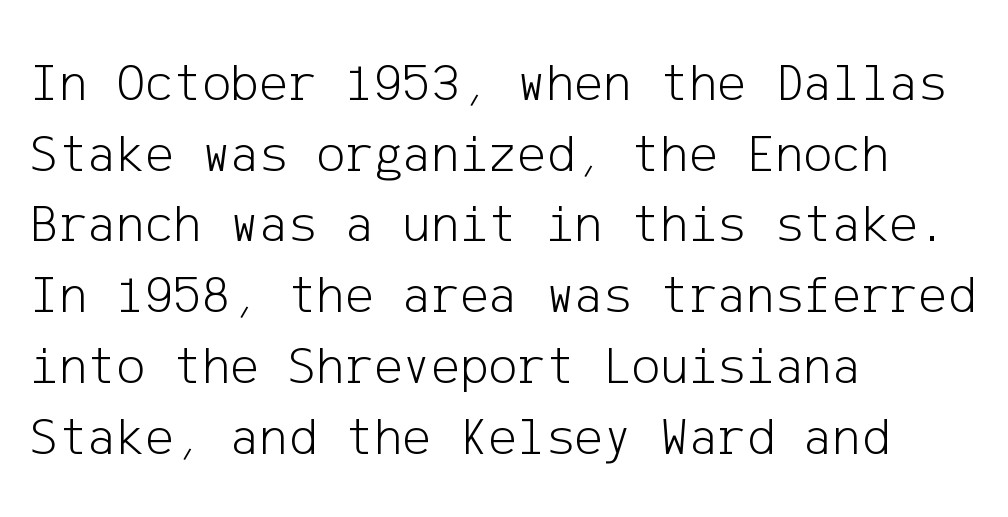
Leading matches the norm, producing a regular column. Stems here are at most as thick as an everyday book face. The specimen reads as upright at a glance. The paragraph has a hard left edge and a soft right edge. A typesetter would label this face a sans.
